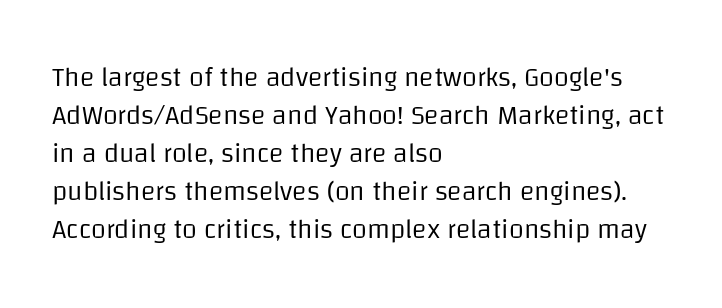
{"italic": "no", "bold": "no", "underline": "no", "align": "left", "line_spacing": "normal", "line_spacing_ratio": 1.41, "letter_spacing": "normal", "letter_spacing_em": 0.0, "glyph_px": 27}
